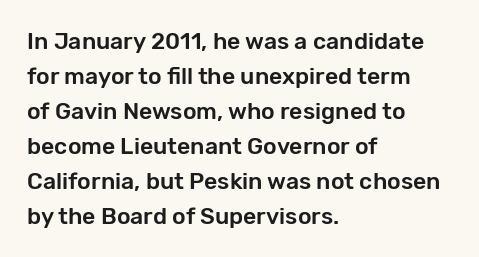
{"italic": "no", "underline": "no", "align": "left", "line_spacing": "normal", "line_spacing_ratio": 1.52, "letter_spacing": "normal", "letter_spacing_em": 0.0, "glyph_px": 23}
